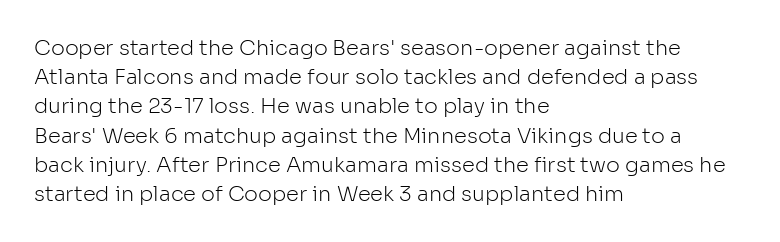
{"italic": "no", "bold": "no", "underline": "no", "align": "left", "line_spacing": "normal", "line_spacing_ratio": 1.39, "letter_spacing": "normal", "letter_spacing_em": 0.0, "glyph_px": 21}
